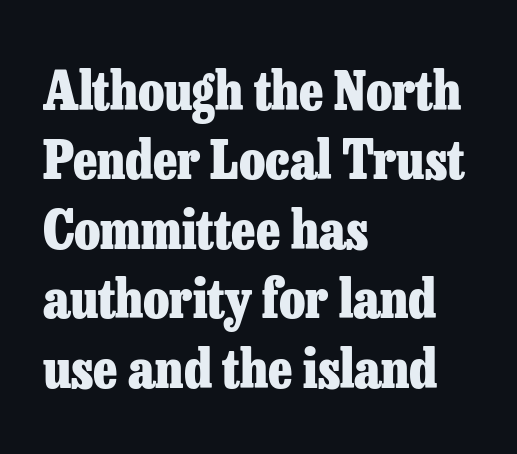
Weight check: bold — yes, fully. The setting favours the left margin, as ordinary paragraphs usually do. The letters stand upright; this is a roman face. Inter-character spacing is left at the font's built-in metrics.
